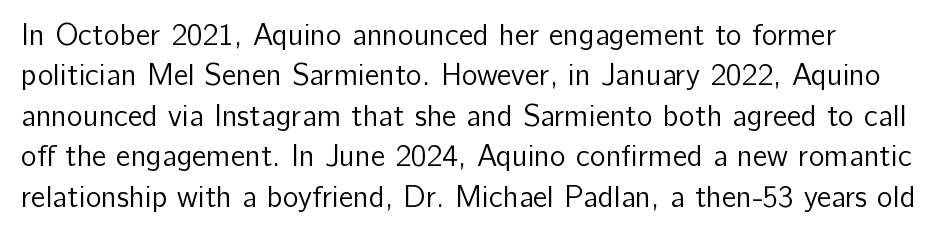
Q: Is the text bold? A: No.
Q: Is the text italic (slanted)? A: No, it is upright.
Q: Is the typeface a serif or a sans-serif typeface? A: Sans-serif.
Q: Is the text underlined? A: No.
Q: How is the paragraph aligned? A: Left-aligned.
Q: Is the spacing between letters normal or unusually wide? A: Normal.
Q: Is the spacing between lines tight, normal or loose? A: Normal.
Q: Width (condensed, normal, or wide)? A: Normal.
Q: Stroke contrast? A: Low.
Q: x-height? A: Medium.
Q: Monospaced? A: No.
